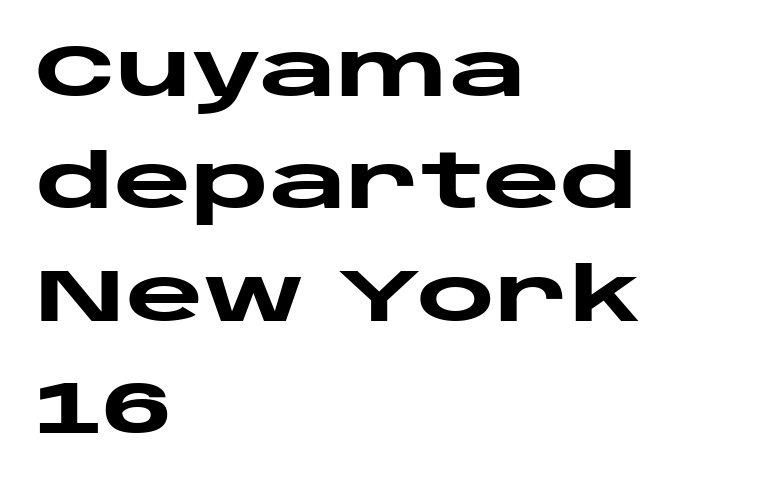
The image shows 75 px heavy, wide sans-serif type, upright; set left-aligned, normal line spacing (1.5x), normal letter spacing, not underlined; low stroke contrast and a large x-height.
